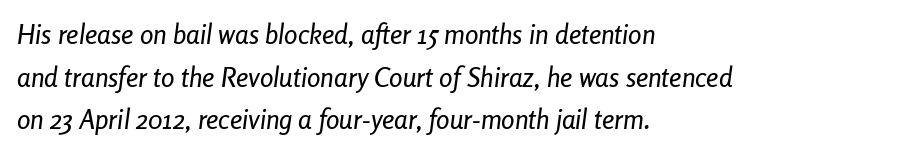
Teacher's note: observe the even left margin — that is flush-left alignment. This sample uses plain, unmodified letter spacing. Beneath every word, the page is bare. Regular leading. Quick note: italic.
